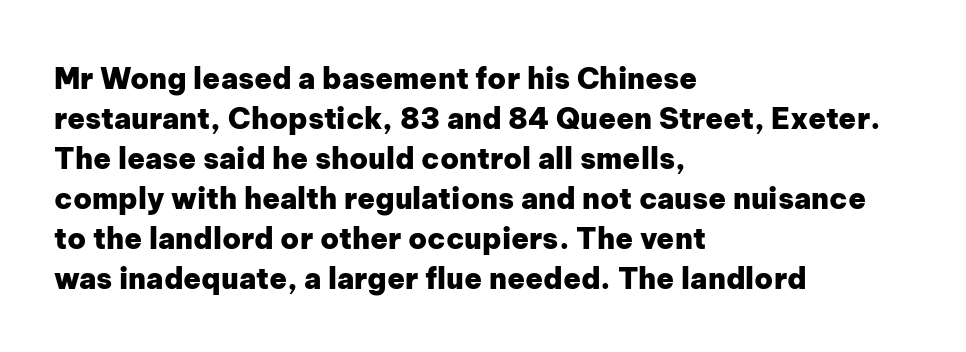
{"serif": "no", "italic": "no", "bold": "yes", "weight": "heavy", "width": "normal", "stroke_contrast": "low", "x_height": "medium", "monospaced": "no", "underline": "no", "align": "left", "line_spacing": "normal", "line_spacing_ratio": 1.38, "letter_spacing": "normal", "letter_spacing_em": 0.0, "glyph_px": 29}
